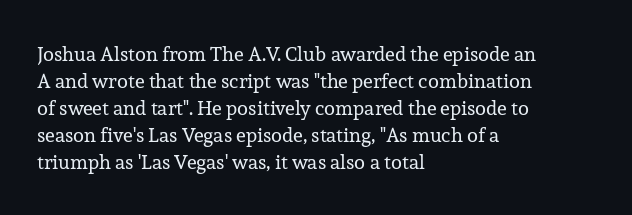
The image shows 20 px text type, upright; set left-aligned, normal line spacing (1.35x), normal letter spacing, not underlined.
